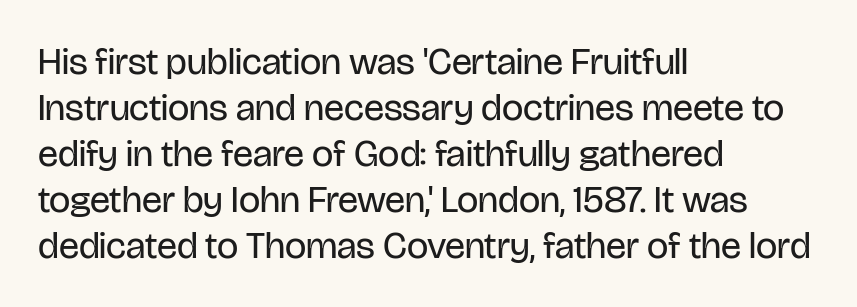
The typesetting does not lean heavy: it is not bold. The glyphs in this specimen are sans serif. Only glyphs here, with clear space below each row. The face used here is proportionally spaced, like ordinary book or web type. Nobody touched the tracking dial on this one. The compositor pushed each line to the left boundary.
